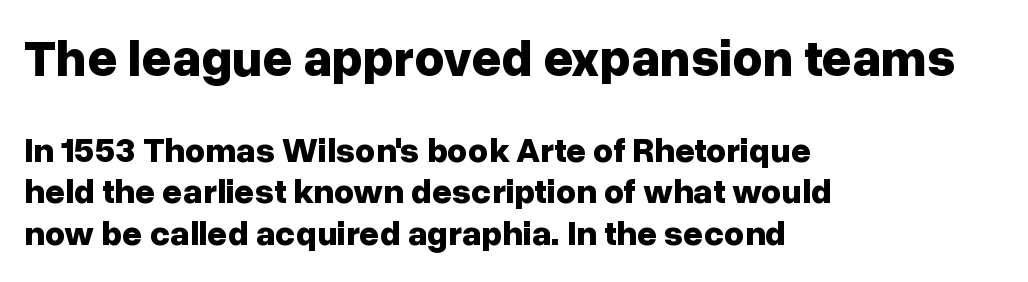
The image shows 52 px bold sans-serif type, upright; set left-aligned, line spacing 1.18x, normal letter spacing, not underlined; the first (top) block is 1.49x larger; low stroke contrast and a medium x-height.
